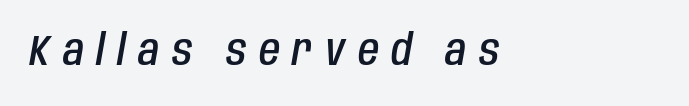
{"italic": "yes", "lean": "right", "slant_degrees": 10, "bold": "semi", "weight": "semibold", "width": "condensed", "stroke_contrast": "low", "x_height": "large", "monospaced": "no", "underline": "no", "align": "left", "letter_spacing": "wide", "letter_spacing_em": 0.29, "glyph_px": 43}
